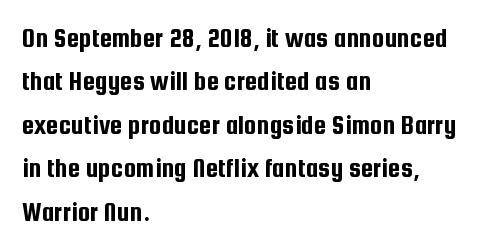
Q: Is the text italic (slanted)? A: No, it is upright.
Q: Is the typeface a serif or a sans-serif typeface? A: Sans-serif.
Q: Is the text underlined? A: No.
Q: How is the paragraph aligned? A: Left-aligned.
Q: Is the spacing between letters normal or unusually wide? A: Normal.
Q: Is the spacing between lines tight, normal or loose? A: Normal.
Q: Width (condensed, normal, or wide)? A: Condensed.
Q: Stroke contrast? A: Low.
Q: x-height? A: Medium.
Q: Monospaced? A: No.
